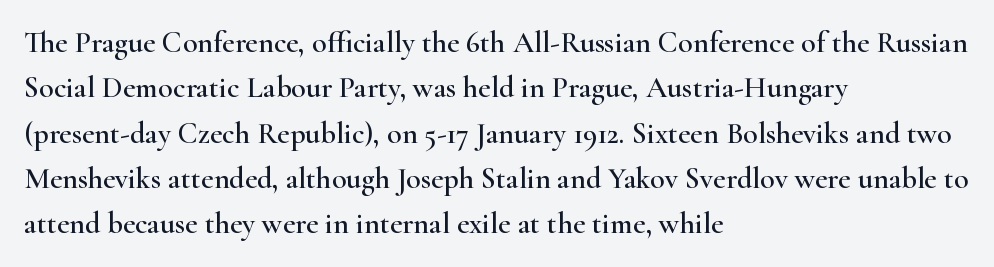
{"serif": "yes", "italic": "no", "width": "wide", "stroke_contrast": "high", "x_height": "small", "monospaced": "no", "underline": "no", "align": "left", "line_spacing": "normal", "line_spacing_ratio": 1.51, "letter_spacing": "normal", "letter_spacing_em": 0.0, "glyph_px": 30}
